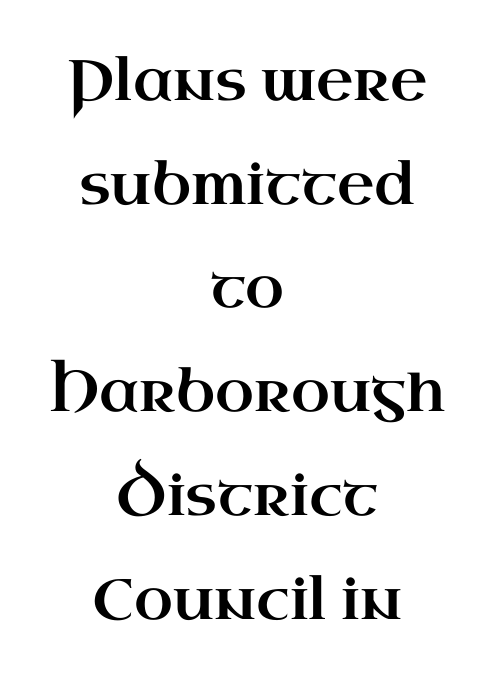
The type sits square on the baseline with zero lean. Tracking here is standard; glyphs follow each other at the usual distance. The passage shown is typed in a proportional face where columns would drift. The whitespace from short lines is split evenly between both sides. To sum up the face: it has serifs. Rule under the text: the space is simply empty.
